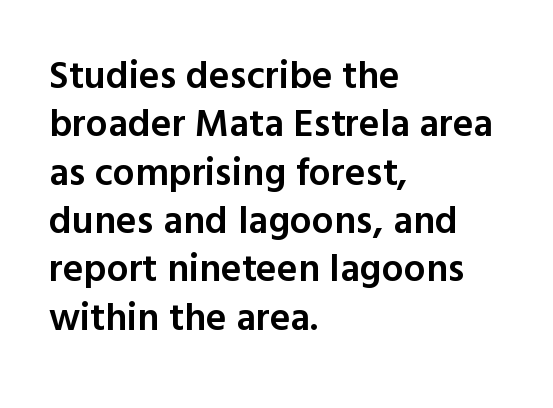
The image shows 39 px semibold sans-serif type, upright; set left-aligned, line spacing 1.24x, normal letter spacing, not underlined; a medium x-height.
